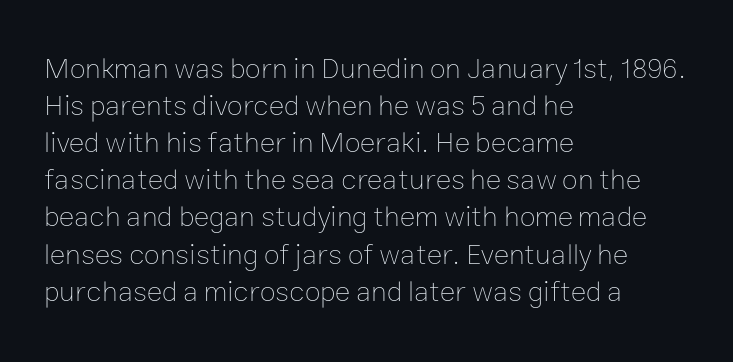
{"italic": "no", "bold": "no", "weight": "thin", "width": "normal", "stroke_contrast": "low", "x_height": "medium", "monospaced": "no", "underline": "no", "align": "left", "line_spacing": "normal", "line_spacing_ratio": 1.28, "letter_spacing": "normal", "letter_spacing_em": 0.0, "glyph_px": 29}
